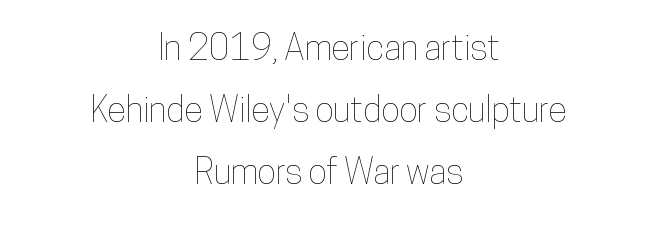
The image shows 35 px condensed type, upright; set centered, line spacing 1.77x, normal letter spacing, not underlined; low stroke contrast and a medium x-height.
